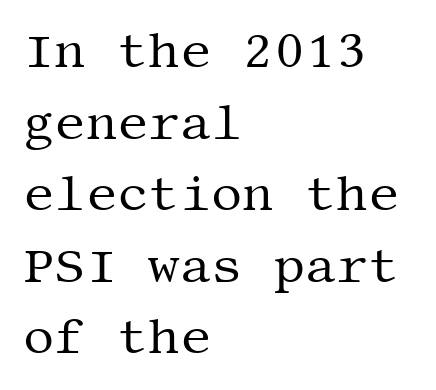
The image shows 49 px regular-weight serif type, upright; set left-aligned, normal line spacing (1.46x), normal letter spacing, not underlined; medium stroke contrast and a large x-height.
